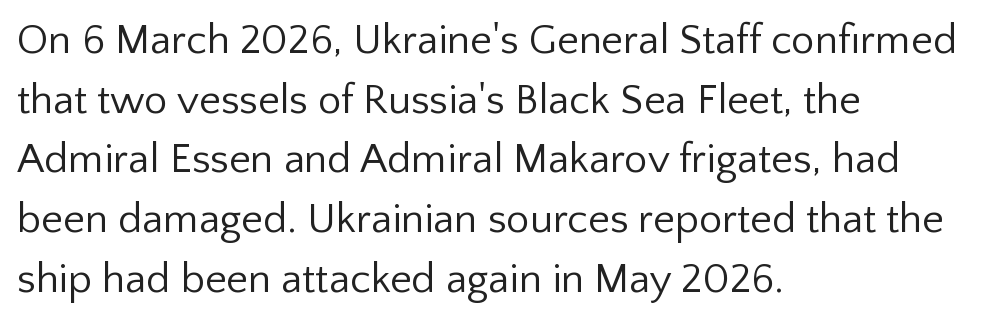
These lines keep a tight, regular rhythm from letter to letter. A typesetter would call this proportional, since set widths differ per character. Clear beneath every line of the passage. Regular leading.
